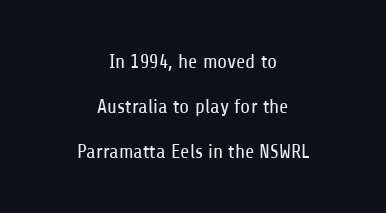
Q: Is the text bold? A: No.
Q: Is the text italic (slanted)? A: No, it is upright.
Q: Is the text underlined? A: No.
Q: How is the paragraph aligned? A: Centered.
Q: Is the spacing between letters normal or unusually wide? A: Normal.
Q: Is the spacing between lines tight, normal or loose? A: Loose.
